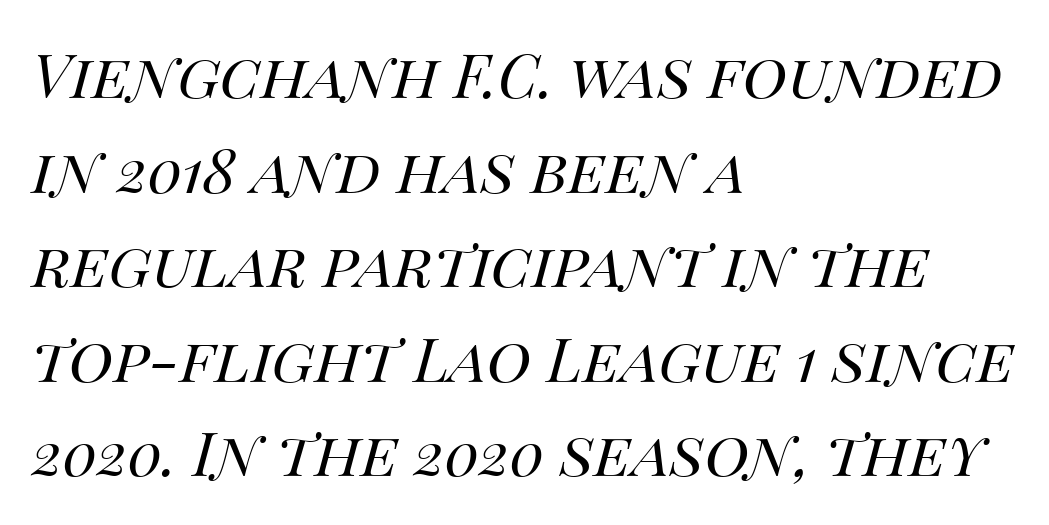
{"italic": "yes", "lean": "right", "slant_degrees": 14, "bold": "no", "weight": "regular", "width": "normal", "stroke_contrast": "medium", "x_height": "large", "monospaced": "no", "underline": "no", "align": "left", "line_spacing": "normal", "line_spacing_ratio": 1.55, "letter_spacing": "normal", "letter_spacing_em": 0.0, "glyph_px": 61}
